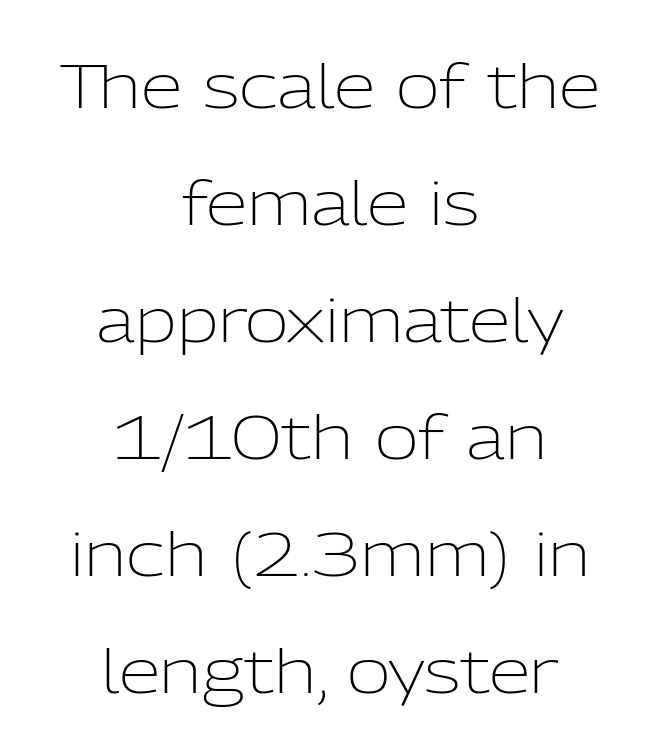
{"serif": "no", "italic": "no", "bold": "no", "weight": "light", "width": "normal", "stroke_contrast": "low", "x_height": "medium", "monospaced": "no", "underline": "no", "align": "center", "line_spacing": "loose", "line_spacing_ratio": 1.95, "letter_spacing": "normal", "letter_spacing_em": 0.0, "glyph_px": 60}
